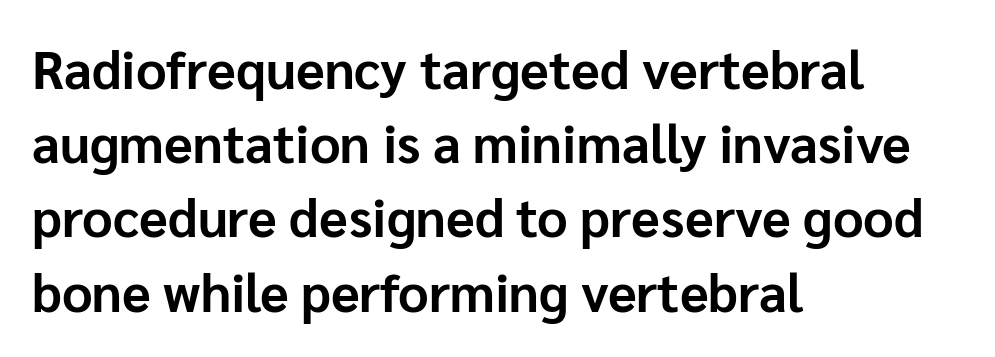
The face used here is rendered with its standard letterfit. Underline: absent. In terms of leading, this rendering sits right in the middle. The rag falls on the right side of this text block.
